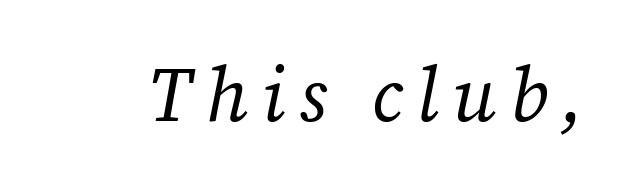
{"serif": "yes", "italic": "yes", "lean": "right", "slant_degrees": 12, "bold": "no", "weight": "regular", "width": "normal", "stroke_contrast": "medium", "x_height": "medium", "monospaced": "no", "underline": "no", "glyph_px": 76}
